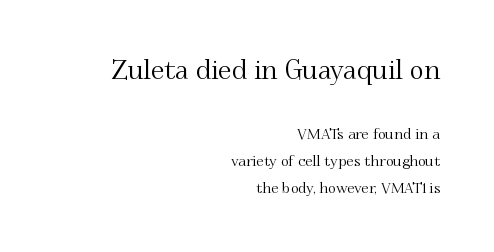
Q: Is the text italic (slanted)? A: No, it is upright.
Q: Is the text underlined? A: No.
Q: How is the paragraph aligned? A: Right-aligned.
Q: Is the spacing between letters normal or unusually wide? A: Normal.
Q: Which block of text is set in a larger size, the first (top) or the second (bottom)? A: The first (top) one.
